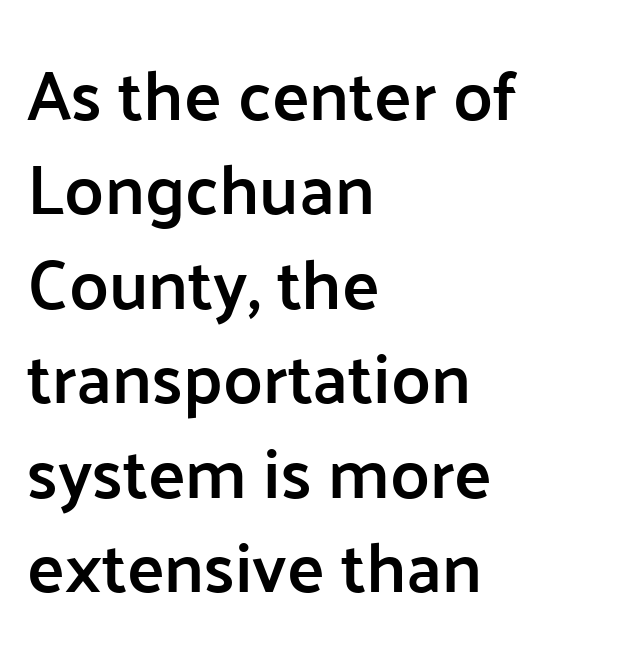
{"serif": "no", "italic": "no", "bold": "semi", "weight": "semibold", "width": "normal", "stroke_contrast": "low", "x_height": "medium", "monospaced": "no", "underline": "no", "align": "left", "line_spacing": "normal", "line_spacing_ratio": 1.35, "letter_spacing": "normal", "letter_spacing_em": 0.0, "glyph_px": 70}
